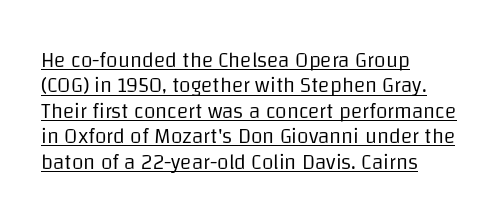
This is the regular roman posture of the typeface. Weight: in the light-to-regular range. Where is the straight margin? On the left. This is underlined copy, the kind a proofreader might mark for attention. The letters sit at their default tracking, neither squeezed nor spread.
